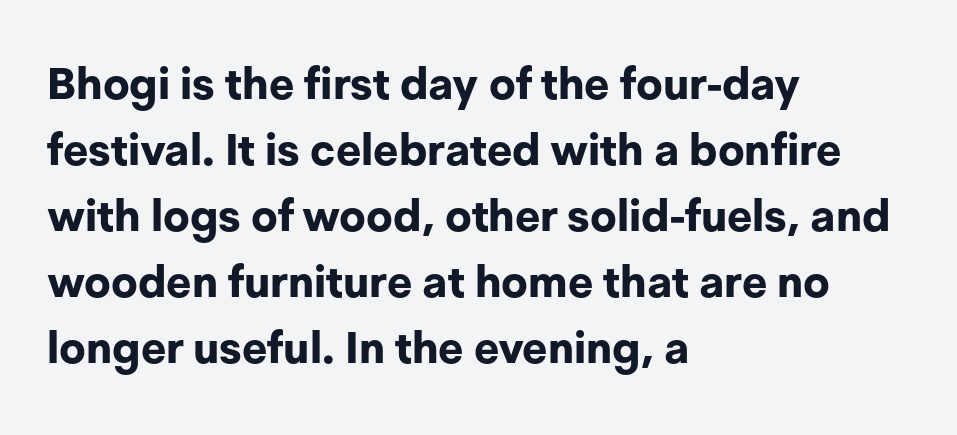
The image shows 44 px bold sans-serif type, upright; set left-aligned, normal line spacing (1.5x), normal letter spacing, not underlined; low stroke contrast and a medium x-height.
